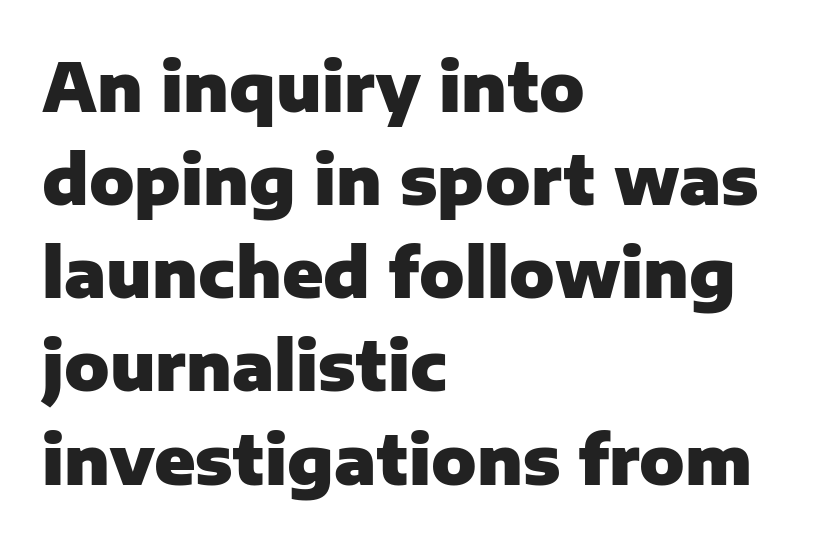
The image shows 67 px heavy sans-serif type, upright; set left-aligned, normal line spacing (1.39x), normal letter spacing, not underlined; low stroke contrast and a medium x-height.
